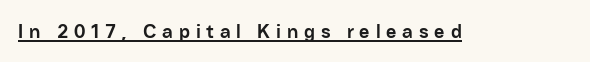
{"italic": "no", "bold": "yes", "underline": "yes", "letter_spacing": "wide", "letter_spacing_em": 0.29, "glyph_px": 20}
